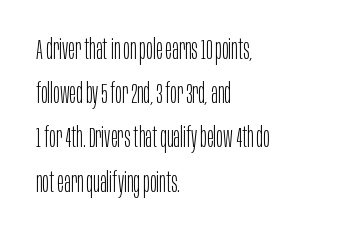
Compared with a centered layout, this one pins lines to the left instead. The passage shown stacks its lines at a standard gap. Honestly, there is no underline to notice here at all. Nothing sits at the stroke ends, so this counts as sans-serif. A roman cut, with each character standing at attention.
